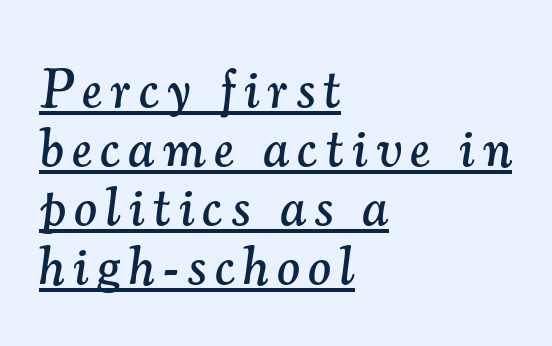
The image shows 54 px serif type, italic (leaning right); set left-aligned, tight line spacing (1.09x), underlined; medium stroke contrast and a small x-height.
